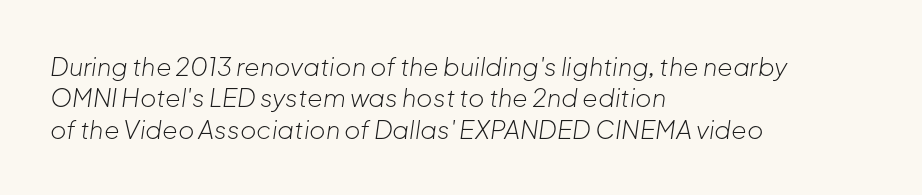
Emphasis-style slanted type is in use. Beneath every word, the page is bare. This is not heavy type; no bold has been used. Characters follow at the spacing the type designer built in. Compared with typical paragraphs, the rows here are spaced about the same.
